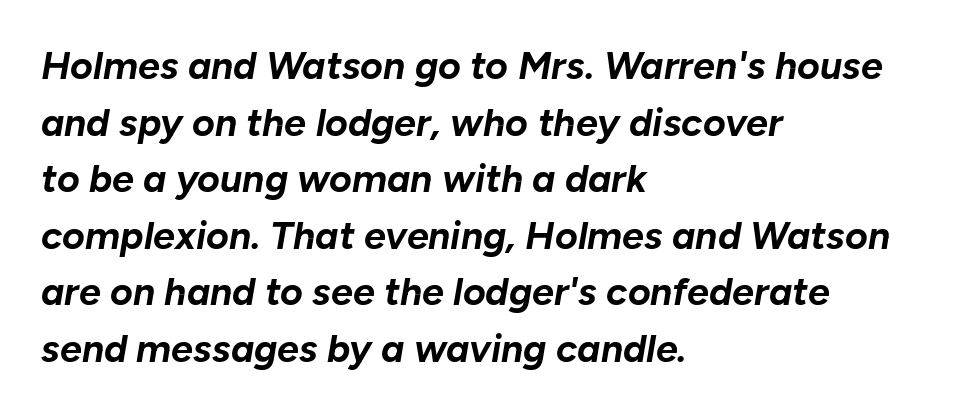
A typesetter would call this proportional, since set widths differ per character. The specimen reads as italic at a glance. Honestly, there is no underline to notice here at all. The rows are spaced the way most documents space them.
